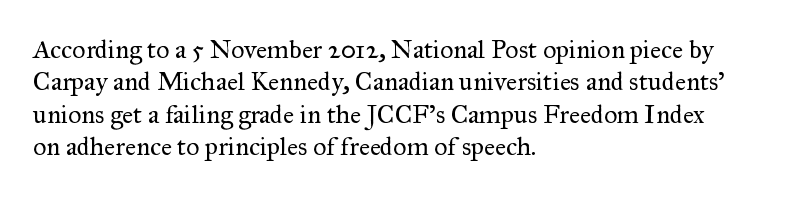
The image shows 26 px text type, upright; set left-aligned, normal line spacing (1.25x), normal letter spacing, not underlined.
